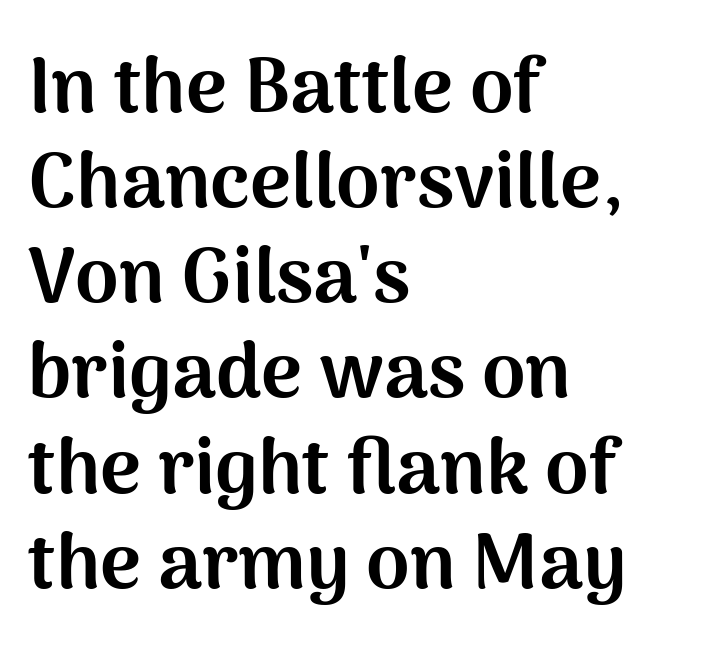
{"serif": "no", "italic": "no", "bold": "yes", "weight": "bold", "width": "normal", "stroke_contrast": "medium", "x_height": "medium", "monospaced": "no", "underline": "no", "align": "left", "line_spacing_ratio": 1.22, "letter_spacing": "normal", "letter_spacing_em": 0.0, "glyph_px": 78}
